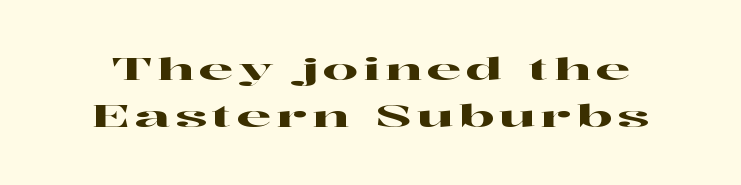
{"serif": "yes", "italic": "no", "width": "wide", "stroke_contrast": "high", "x_height": "medium", "monospaced": "no", "underline": "no", "line_spacing": "normal", "line_spacing_ratio": 1.52, "glyph_px": 31}
